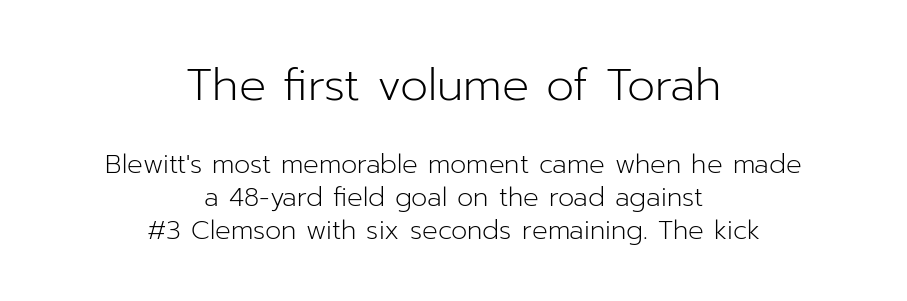
The image shows 45 px light sans-serif type, upright; set centered, normal line spacing (1.28x), normal letter spacing, not underlined; the first (top) block is 1.73x larger; low stroke contrast and a medium x-height.
